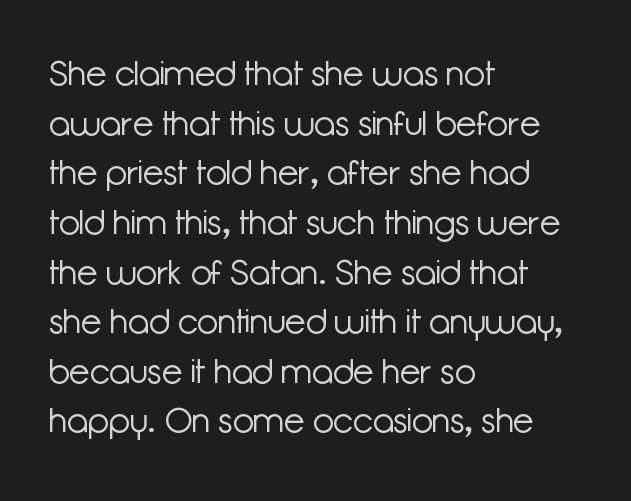
Q: Is the text bold? A: No.
Q: Is the text italic (slanted)? A: No, it is upright.
Q: Is the typeface a serif or a sans-serif typeface? A: Sans-serif.
Q: Is the text underlined? A: No.
Q: How is the paragraph aligned? A: Left-aligned.
Q: Is the spacing between letters normal or unusually wide? A: Normal.
Q: Is the spacing between lines tight, normal or loose? A: Normal.
Q: Width (condensed, normal, or wide)? A: Normal.
Q: Stroke contrast? A: Low.
Q: x-height? A: Medium.
Q: Monospaced? A: No.
